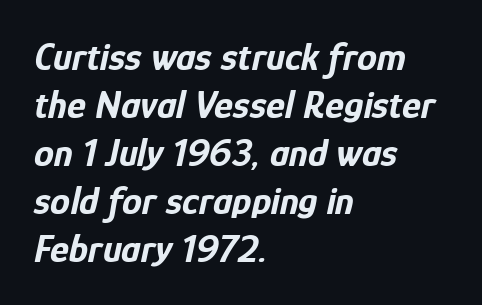
Q: Is the text bold? A: Yes.
Q: Is the text italic (slanted)? A: Yes, it leans right by about 12 degrees.
Q: Is the text underlined? A: No.
Q: How is the paragraph aligned? A: Left-aligned.
Q: Is the spacing between letters normal or unusually wide? A: Normal.
Q: Width (condensed, normal, or wide)? A: Condensed.
Q: Stroke contrast? A: Low.
Q: x-height? A: Medium.
Q: Monospaced? A: No.
